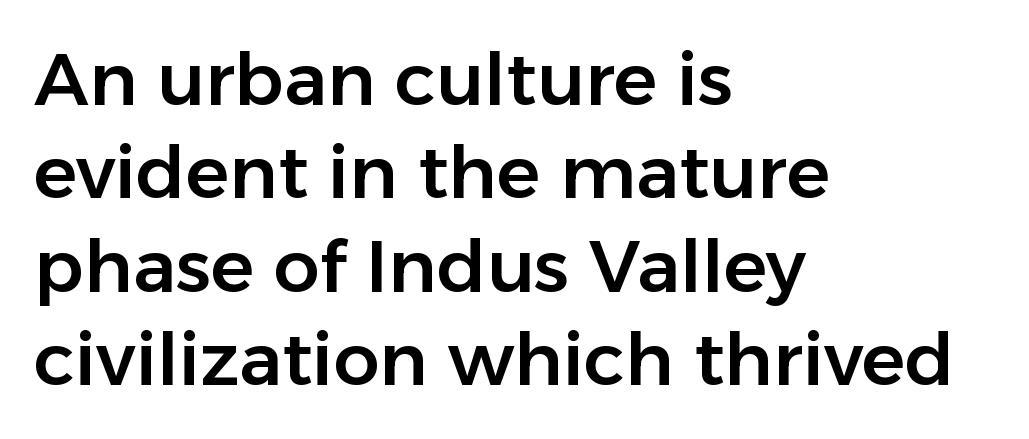
Q: Is the text italic (slanted)? A: No, it is upright.
Q: Is the typeface a serif or a sans-serif typeface? A: Sans-serif.
Q: Is the text underlined? A: No.
Q: How is the paragraph aligned? A: Left-aligned.
Q: Is the spacing between letters normal or unusually wide? A: Normal.
Q: Is the spacing between lines tight, normal or loose? A: Normal.
Q: Width (condensed, normal, or wide)? A: Normal.
Q: Stroke contrast? A: Low.
Q: x-height? A: Medium.
Q: Monospaced? A: No.
